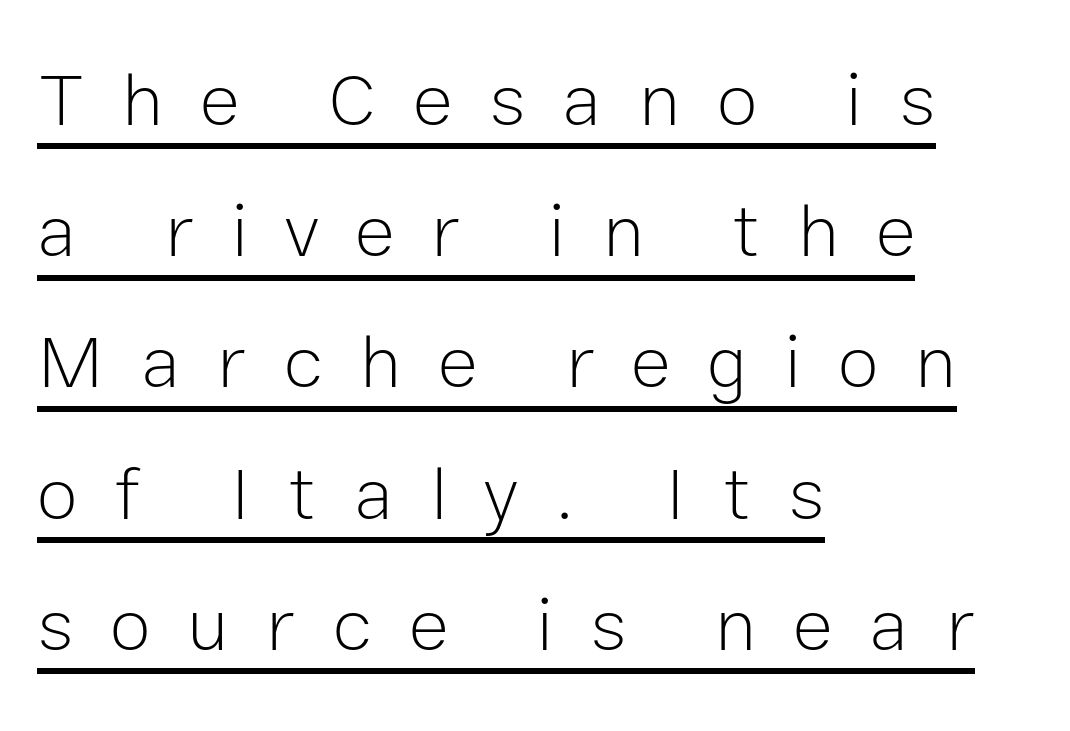
The image shows 75 px light sans-serif type, upright; set left-aligned, line spacing 1.75x, unusually wide letter spacing (+0.49 em), underlined; low stroke contrast and a medium x-height.
